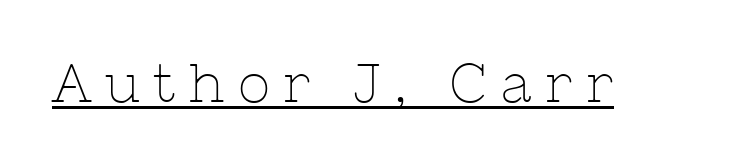
The image shows 54 px thin serif type, upright; set unusually wide letter spacing (+0.25 em), underlined; low stroke contrast and a medium x-height.
